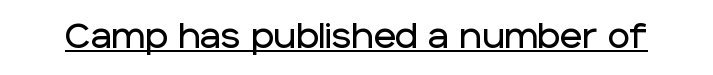
{"serif": "no", "italic": "no", "width": "normal", "stroke_contrast": "low", "x_height": "large", "monospaced": "no", "underline": "yes", "letter_spacing": "normal", "letter_spacing_em": 0.0, "glyph_px": 34}
